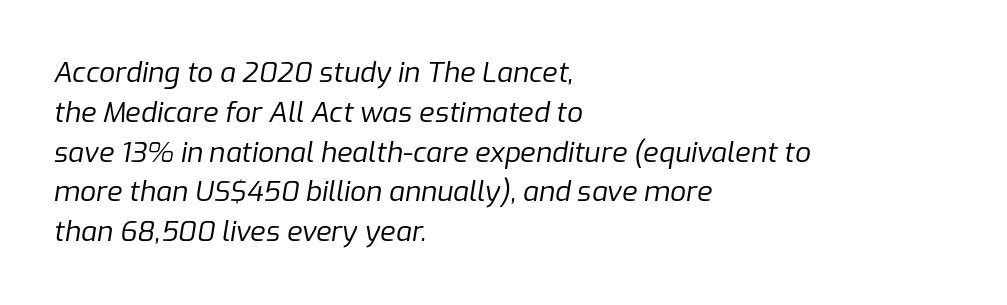
The image shows 28 px regular-weight type, italic (leaning right); set left-aligned, normal line spacing (1.42x), normal letter spacing, not underlined; low stroke contrast and a medium x-height.
